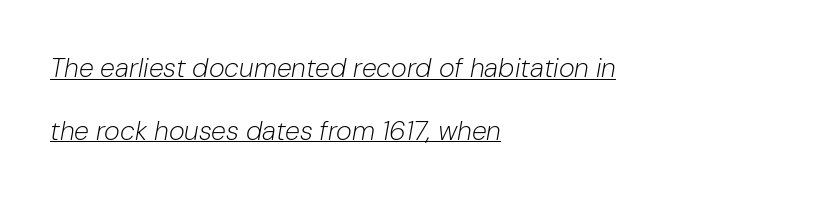
{"italic": "yes", "lean": "right", "slant_degrees": 10, "bold": "no", "underline": "yes", "align": "left", "line_spacing": "loose", "line_spacing_ratio": 2.32, "letter_spacing": "normal", "letter_spacing_em": 0.0, "glyph_px": 27}
